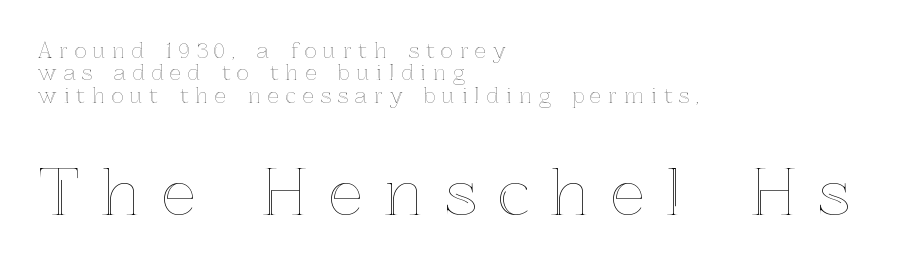
The image shows 61 px text type, upright; set left-aligned, tight line spacing (1.12x), unusually wide letter spacing (+0.35 em), not underlined; the second (bottom) block is 3.05x larger; a medium x-height.
